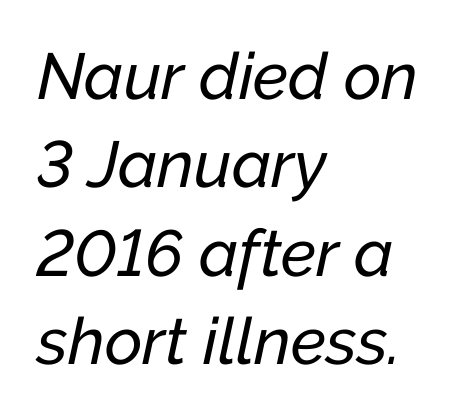
The image shows 65 px text type, italic (leaning right); set left-aligned, normal line spacing (1.36x), normal letter spacing, not underlined; low stroke contrast and a medium x-height.
